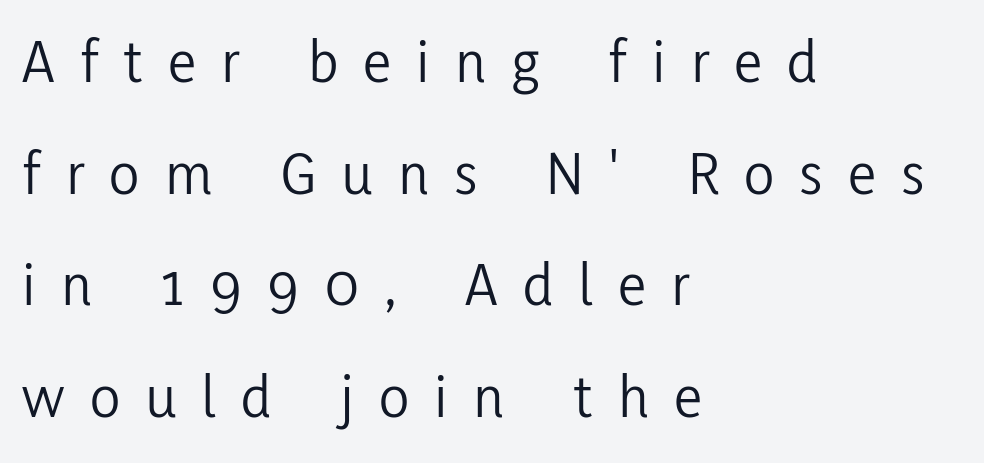
A student would call this left alignment; a typographer would say flush left, rag right. Do the characters align in a grid? No, the font is proportional. Descenders hang freely into open space. Stroke terminals: plain, sans-serif. Do the letters lean? They stand straight. The face used here is rendered with a markedly widened letterfit.
